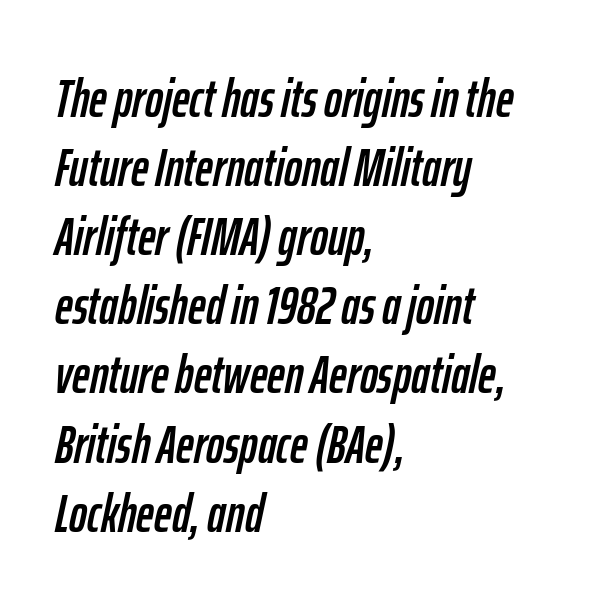
The image shows 54 px condensed type, italic (leaning right); set left-aligned, normal line spacing (1.28x), normal letter spacing, not underlined; low stroke contrast and a medium x-height.
